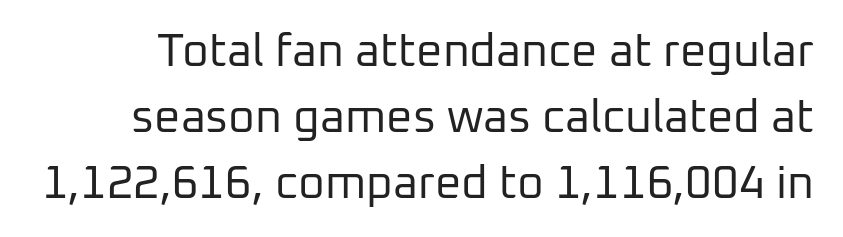
Q: Is the text bold? A: No.
Q: Is the text italic (slanted)? A: No, it is upright.
Q: Is the typeface a serif or a sans-serif typeface? A: Sans-serif.
Q: Is the text underlined? A: No.
Q: Is the spacing between letters normal or unusually wide? A: Normal.
Q: Is the spacing between lines tight, normal or loose? A: Normal.
Q: Width (condensed, normal, or wide)? A: Normal.
Q: Stroke contrast? A: Low.
Q: x-height? A: Medium.
Q: Monospaced? A: No.
